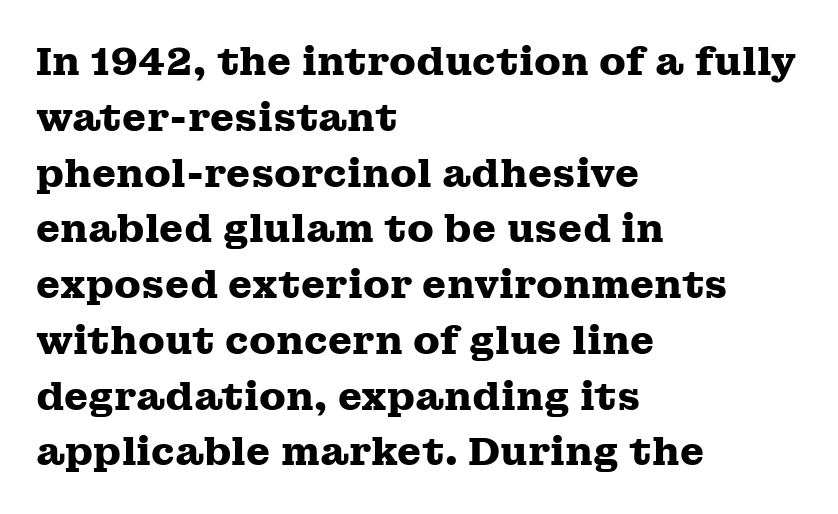
{"serif": "yes", "italic": "no", "bold": "yes", "weight": "heavy", "width": "wide", "stroke_contrast": "medium", "x_height": "medium", "monospaced": "no", "underline": "no", "align": "left", "line_spacing": "normal", "line_spacing_ratio": 1.43, "letter_spacing": "normal", "letter_spacing_em": 0.0, "glyph_px": 39}
